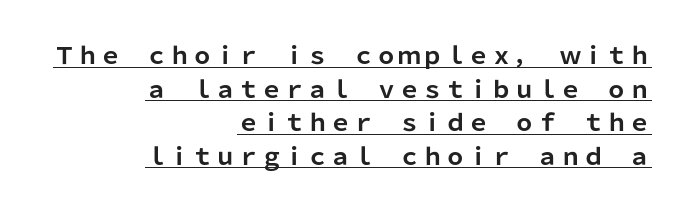
Q: Is the text bold? A: Yes.
Q: Is the text italic (slanted)? A: No, it is upright.
Q: Is the text underlined? A: Yes.
Q: How is the paragraph aligned? A: Right-aligned.
Q: Is the spacing between letters normal or unusually wide? A: Normal.
Q: Is the spacing between lines tight, normal or loose? A: Normal.
